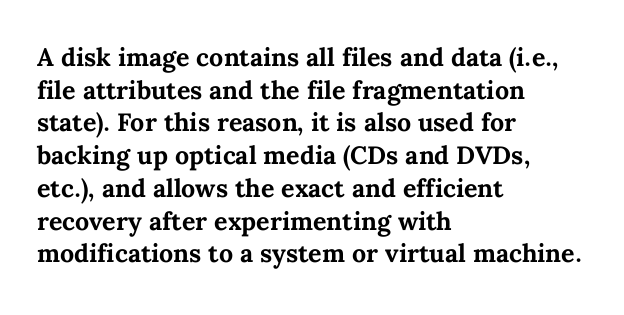
The image shows 25 px bold type, upright; set left-aligned, normal line spacing (1.31x), normal letter spacing, not underlined.
